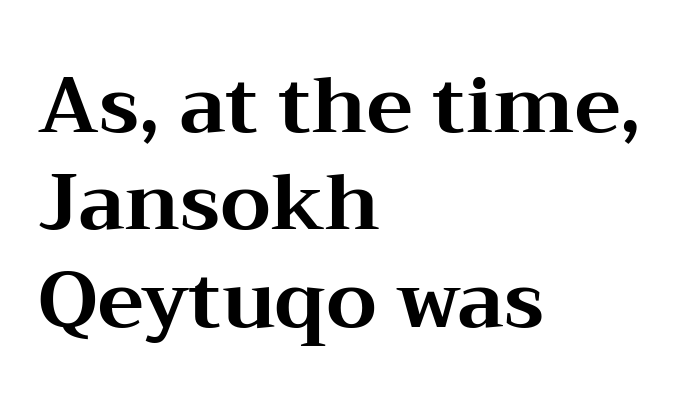
Has an underline been added? It has not. The face used here is proportionally spaced, like ordinary book or web type. Serif or sans? Serif — the stroke terminals have little feet. The line-height multiplier appears to be the usual default. Compared with typical body copy, the letter spacing here is the same. Every character sits straight up, as roman type does.
